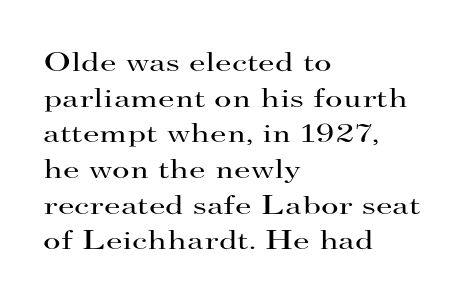
The image shows 27 px text type, upright; set left-aligned, normal line spacing (1.32x), normal letter spacing, not underlined.
